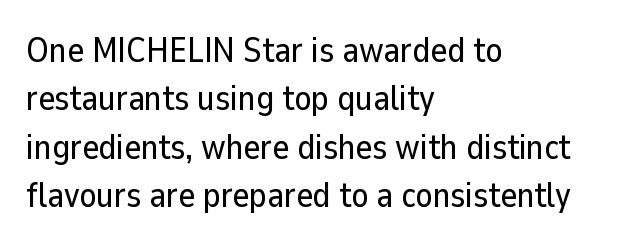
In terms of leading, this rendering sits right in the middle. Posture: vertical. Tracking value appears to be zero — textbook default spacing. Typeset ragged right — the left edge is the straight one. Underline: absent.
